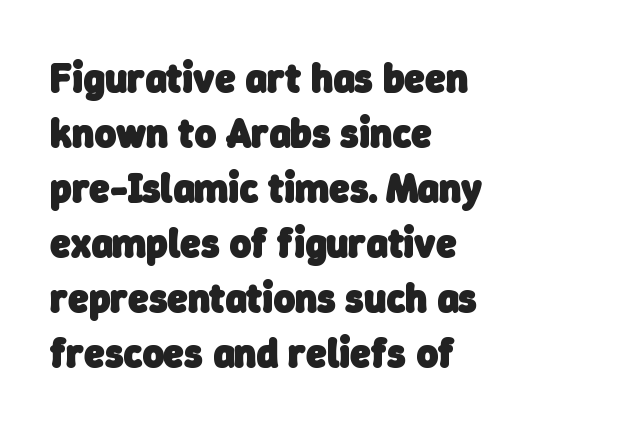
Tracking here is standard; glyphs follow each other at the usual distance. Spacing verdict: proportional, widths tailored to each character. As a designer I'd log this as weight 700, bold. The rows are spaced the way most documents space them. Reading down the block, your eye returns to a fixed left position each line.
